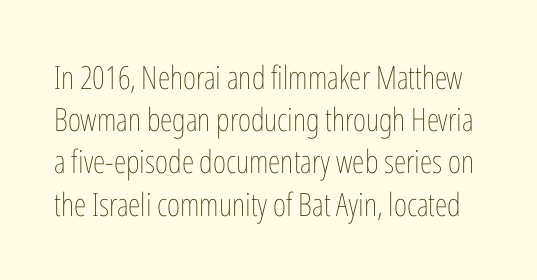
Q: Is the text bold? A: No.
Q: Is the text italic (slanted)? A: No, it is upright.
Q: Is the text underlined? A: No.
Q: Is the spacing between letters normal or unusually wide? A: Normal.
Q: Is the spacing between lines tight, normal or loose? A: Normal.
Q: Width (condensed, normal, or wide)? A: Condensed.
Q: Stroke contrast? A: Low.
Q: x-height? A: Medium.
Q: Monospaced? A: No.
